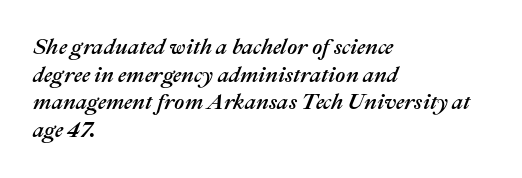
Look at the tracking — it's just the regular setting, nothing added. Layout note: lines flush left. Tall strokes in this sample are angled rather than plumb. The string is rendered with underlining switched off. These lines sit exactly where default settings would place them.
